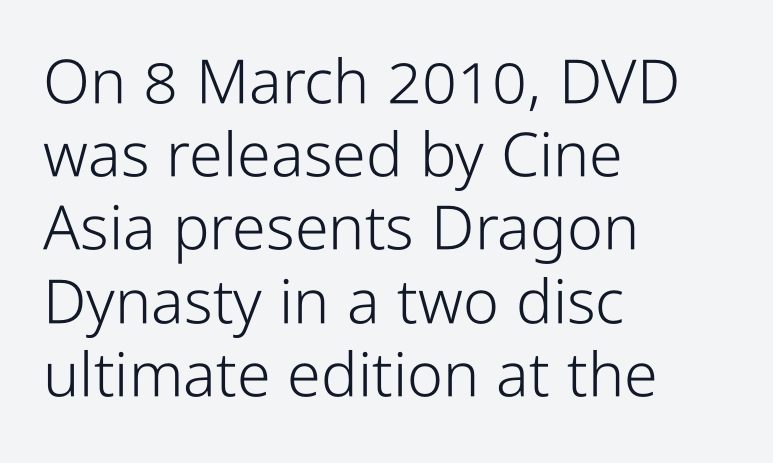
Note the varied advance widths — an 'i' is clearly narrower than an 'm'. Typographically, this falls in the sans-serif category. The rendering keeps characters at their native spacing. When letters stand straight like this, we call the style roman or upright.
